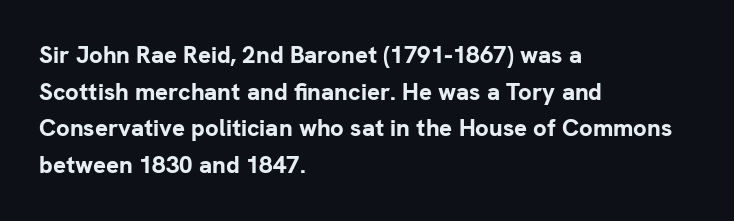
Q: Is the text bold? A: Yes.
Q: Is the text italic (slanted)? A: No, it is upright.
Q: Is the text underlined? A: No.
Q: How is the paragraph aligned? A: Left-aligned.
Q: Is the spacing between letters normal or unusually wide? A: Normal.
Q: Is the spacing between lines tight, normal or loose? A: Normal.
